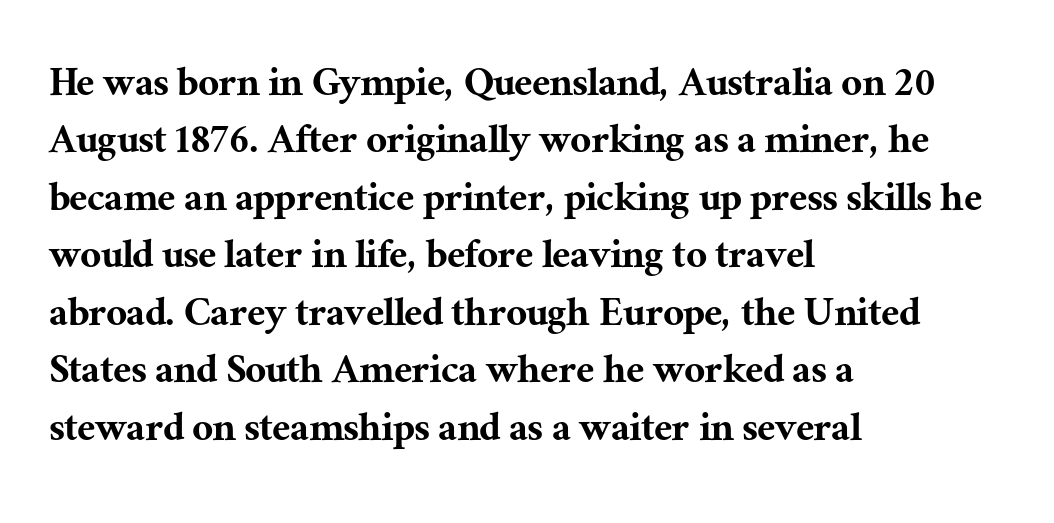
The image shows 46 px serif type, upright; set left-aligned, normal line spacing (1.25x), normal letter spacing, not underlined; medium stroke contrast and a medium x-height.
